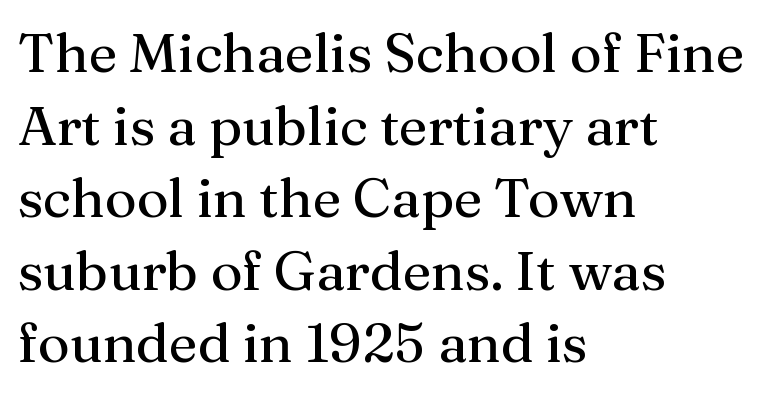
Unlike italic type, these characters show no tilt at all. Beneath every word, the page is bare. Spacing verdict: proportional, widths tailored to each character. Teacher's note: observe the even left margin — that is flush-left alignment. Serif or sans? Serif — the stroke terminals have little feet. Compared with typical paragraphs, the rows here are spaced about the same.
